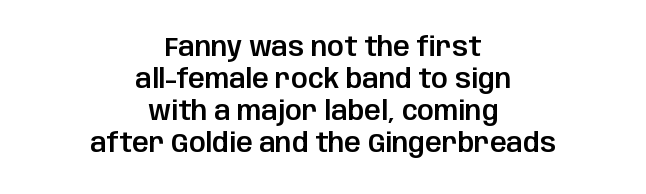
The gaps between neighbouring characters are ordinary and unremarkable. Ascenders rise straight up at ninety degrees. The glyphs are unaccompanied by any horizontal stroke below them. Where is the straight margin? There isn't one; the lines are centered.
